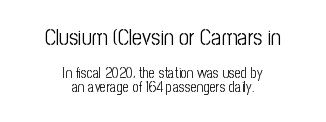
Q: Is the text bold? A: No.
Q: Is the text italic (slanted)? A: No, it is upright.
Q: Is the text underlined? A: No.
Q: How is the paragraph aligned? A: Centered.
Q: Is the spacing between letters normal or unusually wide? A: Normal.
Q: Is the spacing between lines tight, normal or loose? A: Tight.
Q: Which block of text is set in a larger size, the first (top) or the second (bottom)? A: The first (top) one.
